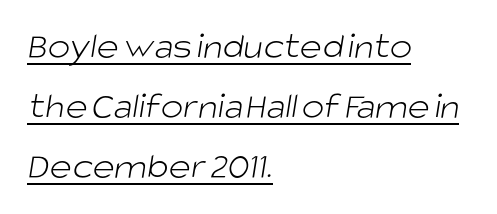
Q: Is the text bold? A: No.
Q: Is the typeface a serif or a sans-serif typeface? A: Sans-serif.
Q: Is the text underlined? A: Yes.
Q: How is the paragraph aligned? A: Left-aligned.
Q: Is the spacing between letters normal or unusually wide? A: Normal.
Q: Is the spacing between lines tight, normal or loose? A: Normal.
Q: Width (condensed, normal, or wide)? A: Normal.
Q: Stroke contrast? A: Low.
Q: x-height? A: Large.
Q: Monospaced? A: No.
